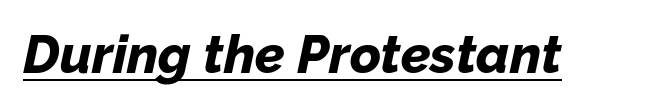
Q: Is the text bold? A: Yes.
Q: Is the text italic (slanted)? A: Yes, it leans right by about 12 degrees.
Q: Is the text underlined? A: Yes.
Q: Is the spacing between letters normal or unusually wide? A: Normal.
Q: Width (condensed, normal, or wide)? A: Normal.
Q: Stroke contrast? A: Low.
Q: x-height? A: Medium.
Q: Monospaced? A: No.
